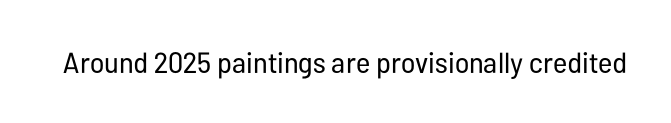
Does the type have serifs? No, each stem ends abruptly. The letters advance in unequal steps, a hallmark of proportional type. On a weight scale, this lands at 450 or below. Inter-character spacing is left at the font's built-in metrics. The space beneath each line is pristine and unruled. Posture: vertical.
